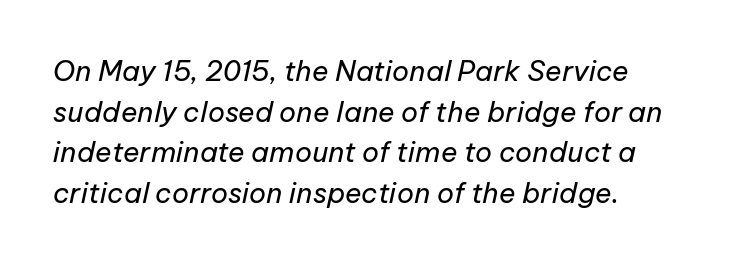
{"italic": "yes", "lean": "right", "slant_degrees": 12, "bold": "no", "weight": "regular", "width": "normal", "stroke_contrast": "low", "x_height": "medium", "monospaced": "no", "underline": "no", "align": "left", "line_spacing": "normal", "line_spacing_ratio": 1.45, "letter_spacing": "normal", "letter_spacing_em": 0.0, "glyph_px": 28}
